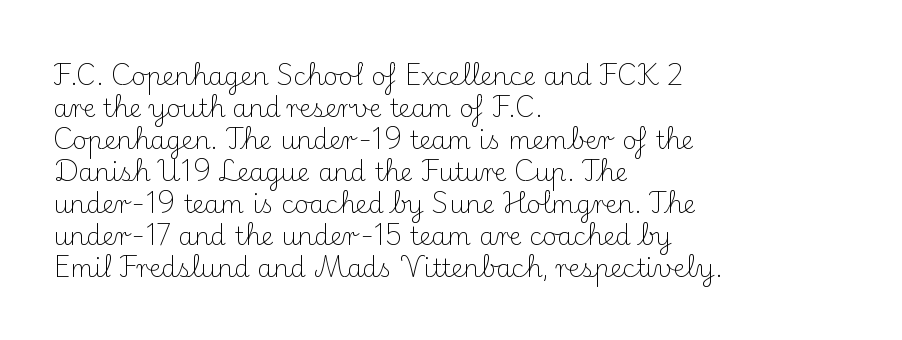
{"italic": "no", "bold": "no", "underline": "no", "align": "left", "line_spacing": "normal", "line_spacing_ratio": 1.28, "letter_spacing": "normal", "letter_spacing_em": 0.0, "glyph_px": 25}
